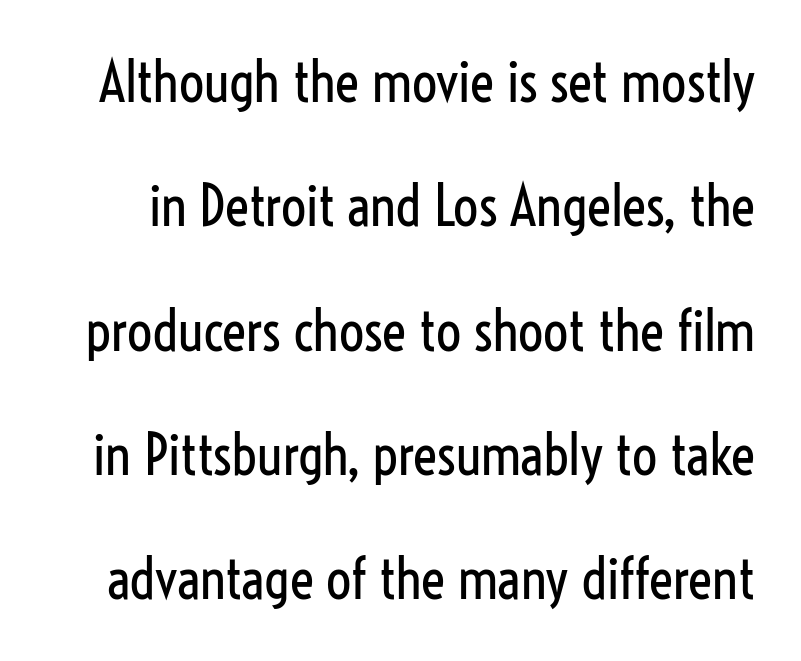
The rendering uses natural spacing where letterforms have individual widths. Unlike a traditional serif, this face leaves its strokes unadorned. This rendering features lettering with no underline. No extra tracking has been applied to these lines. Leading is clearly above the norm, producing a sparse column.
